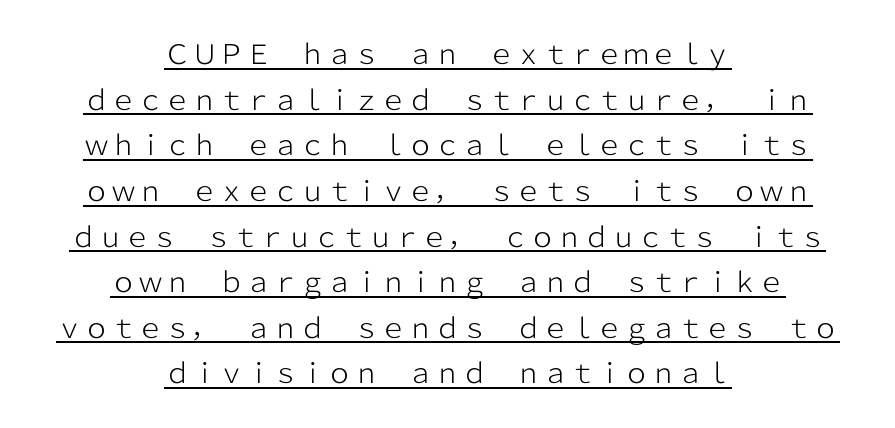
Q: Is the text bold? A: No.
Q: Is the text italic (slanted)? A: No, it is upright.
Q: Is the text underlined? A: Yes.
Q: How is the paragraph aligned? A: Centered.
Q: Is the spacing between letters normal or unusually wide? A: Normal.
Q: Is the spacing between lines tight, normal or loose? A: Normal.
